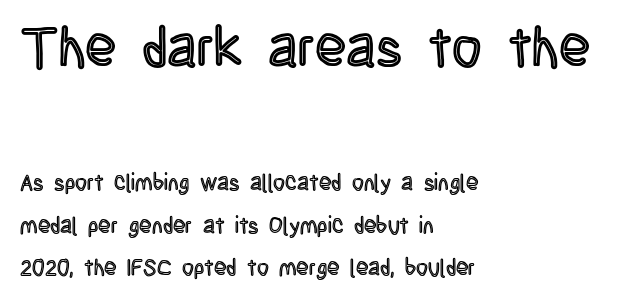
Q: Is the text italic (slanted)? A: No, it is upright.
Q: Is the text underlined? A: No.
Q: How is the paragraph aligned? A: Left-aligned.
Q: Is the spacing between letters normal or unusually wide? A: Normal.
Q: Which block of text is set in a larger size, the first (top) or the second (bottom)? A: The first (top) one.
Q: Width (condensed, normal, or wide)? A: Condensed.
Q: x-height? A: Large.
Q: Monospaced? A: No.
